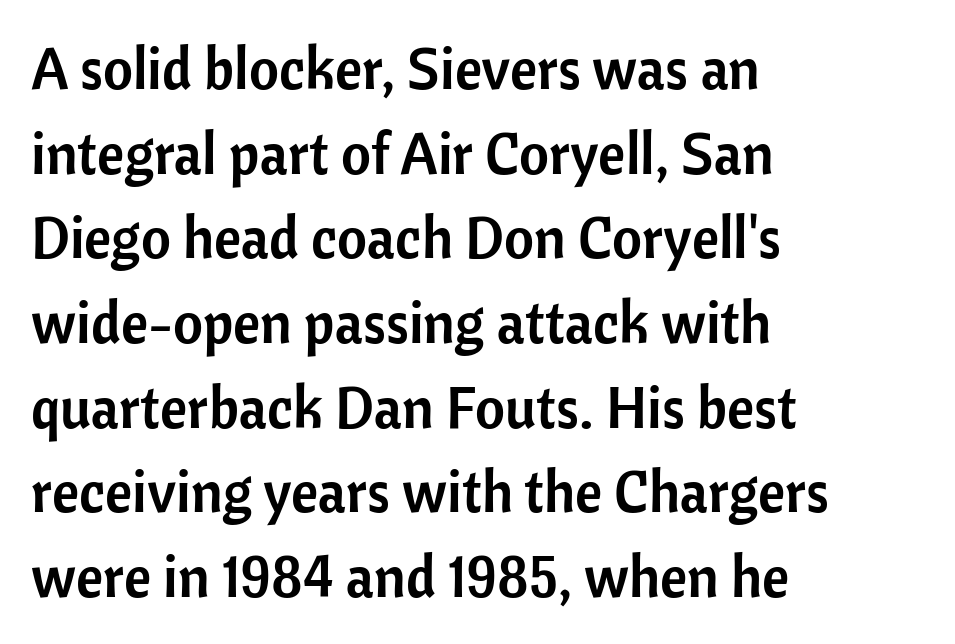
The image shows 58 px sans-serif type, upright; set left-aligned, normal line spacing (1.46x), normal letter spacing, not underlined; low stroke contrast and a medium x-height.
